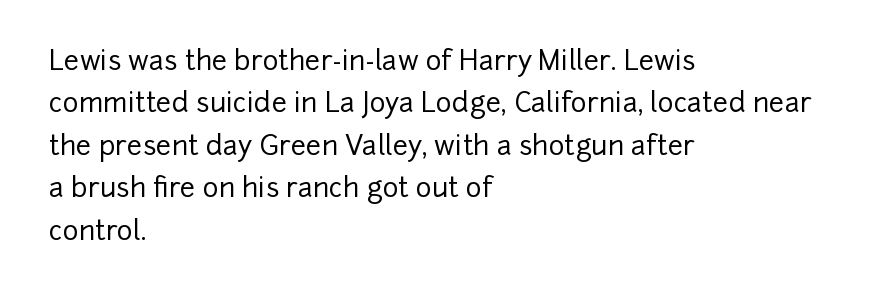
{"italic": "no", "underline": "no", "align": "left", "line_spacing": "normal", "line_spacing_ratio": 1.57, "letter_spacing": "normal", "letter_spacing_em": 0.0, "glyph_px": 27}
